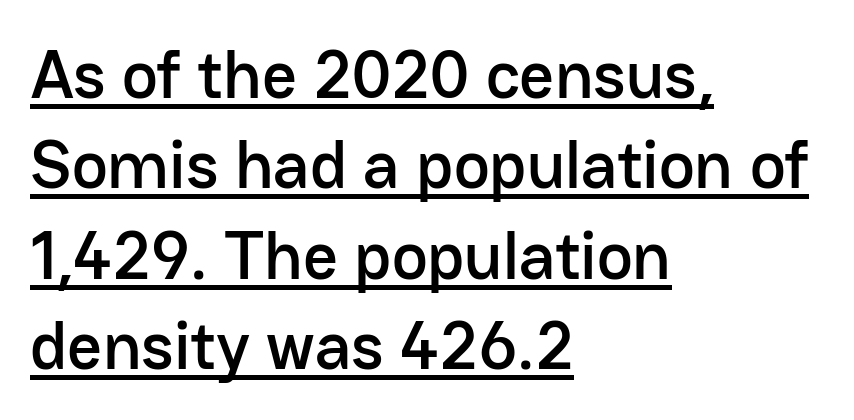
Spacing verdict: proportional, widths tailored to each character. Unlike italic type, these characters show no tilt at all. A typesetter would label this face a sans. Every word sits above its own underline. Glyph-to-glyph distance matches everyday printed text. In terms of leading, this rendering sits right in the middle.
